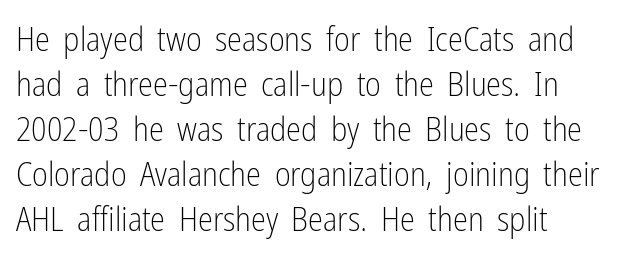
Q: Is the text bold? A: No.
Q: Is the text italic (slanted)? A: No, it is upright.
Q: Is the typeface a serif or a sans-serif typeface? A: Sans-serif.
Q: Is the text underlined? A: No.
Q: Is the spacing between letters normal or unusually wide? A: Normal.
Q: Is the spacing between lines tight, normal or loose? A: Normal.
Q: Width (condensed, normal, or wide)? A: Condensed.
Q: Stroke contrast? A: Low.
Q: x-height? A: Medium.
Q: Monospaced? A: No.
